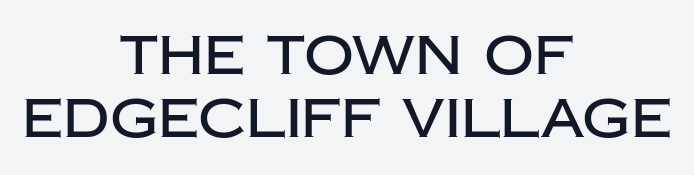
The image shows 55 px sans-serif type, upright; set centered, tight line spacing (1.15x), normal letter spacing, not underlined; low stroke contrast and a large x-height.
